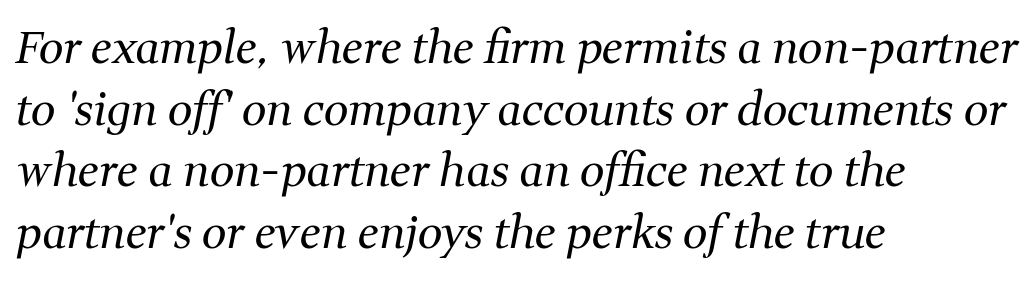
The rows are spaced the way most documents space them. Short and long lines alike share a common starting point at left. You could not count columns in this text — the font is proportionally spaced. Spacing between characters is what you'd get straight out of the box. The face looks like a standard text weight, possibly lighter. The type family on display is of the serif kind.
